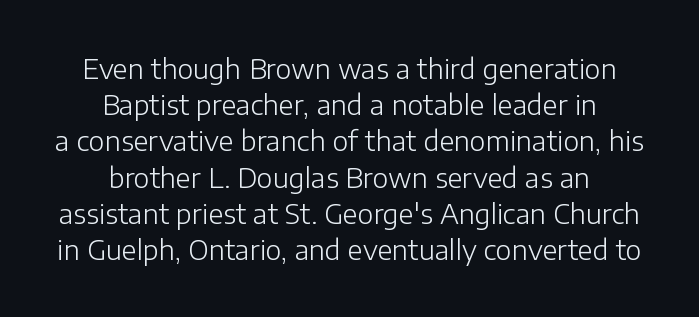
The image shows 27 px text type, upright; set centered, normal line spacing (1.34x), normal letter spacing, not underlined.
